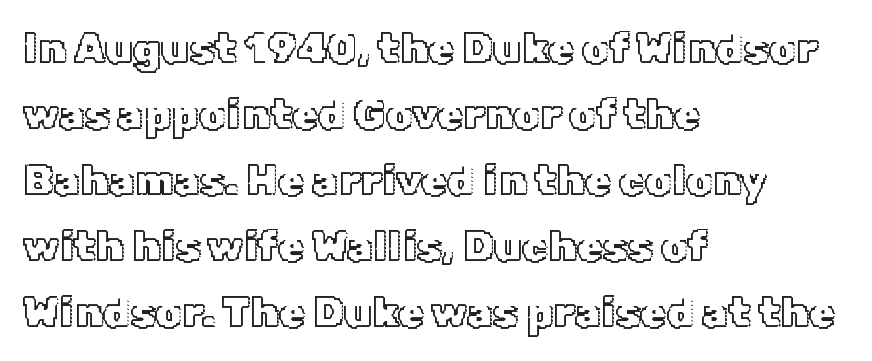
Here the designer chose a conventional face with non-uniform glyph widths. Italic: no, the glyphs are upright roman. The compositor pushed each line to the left boundary. Glyph-to-glyph distance matches everyday printed text. Words float on clear page, feet unadorned.
